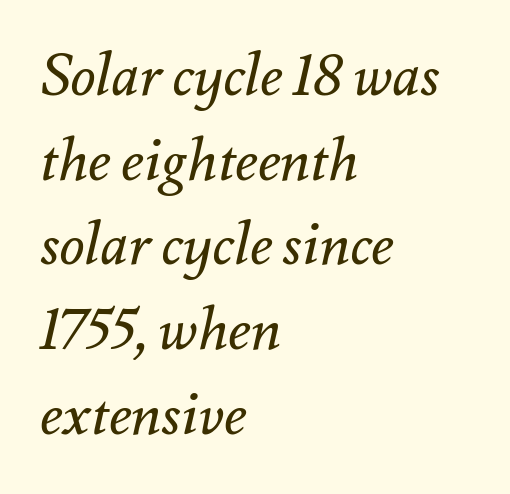
Q: Is the text bold? A: No.
Q: Is the text italic (slanted)? A: Yes, it leans right by about 12 degrees.
Q: Is the text underlined? A: No.
Q: How is the paragraph aligned? A: Left-aligned.
Q: Is the spacing between letters normal or unusually wide? A: Normal.
Q: Is the spacing between lines tight, normal or loose? A: Normal.
Q: Width (condensed, normal, or wide)? A: Normal.
Q: Stroke contrast? A: Medium.
Q: x-height? A: Small.
Q: Monospaced? A: No.
